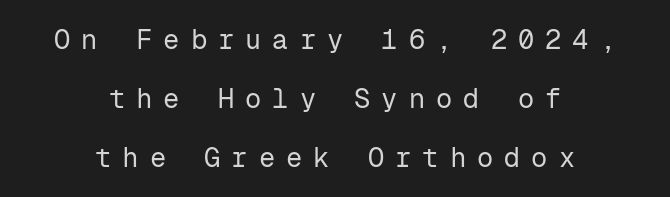
A clean baseline with only descenders dipping below it. Each line is balanced around a shared central axis. There is plenty of visible air inserted between adjacent glyphs. Honestly, the rows look like they've been pulled way apart. The weight tops out at a normal text grade.
